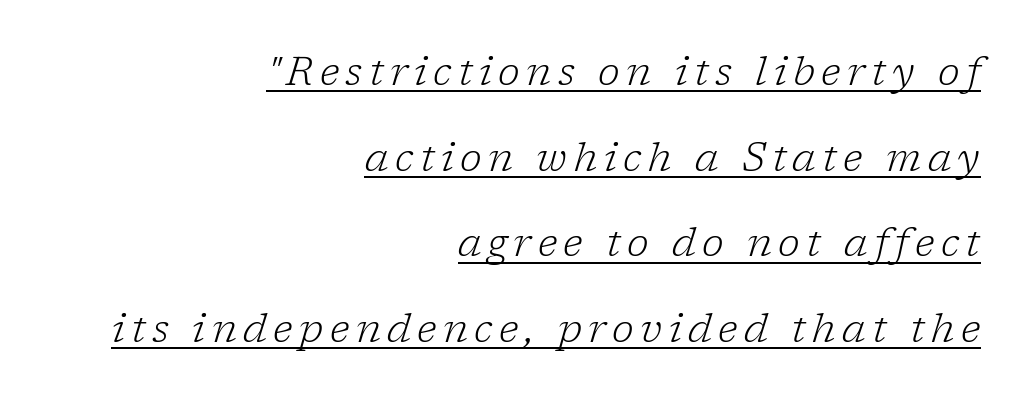
Q: Is the text bold? A: No.
Q: Is the text italic (slanted)? A: Yes, it leans right by about 17 degrees.
Q: Is the typeface a serif or a sans-serif typeface? A: Serif.
Q: Is the text underlined? A: Yes.
Q: How is the paragraph aligned? A: Right-aligned.
Q: Is the spacing between lines tight, normal or loose? A: Loose.
Q: Width (condensed, normal, or wide)? A: Normal.
Q: Stroke contrast? A: Low.
Q: x-height? A: Medium.
Q: Monospaced? A: No.
